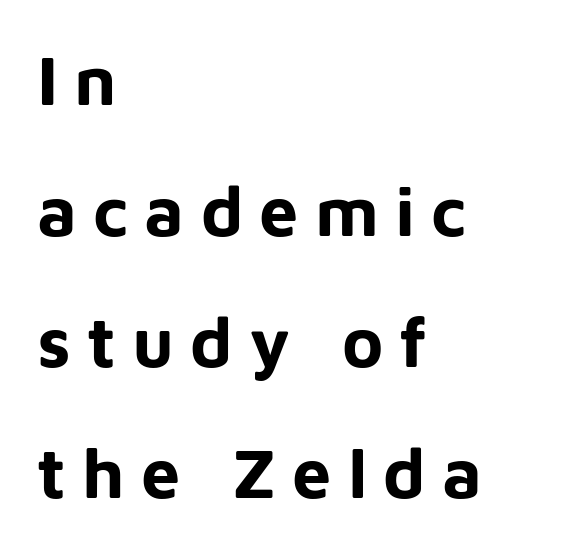
The gap between lines stays unmarked. The rendering anchors every line to the left-hand side. Vertical strokes here are truly vertical. Note the varied advance widths — an 'i' is clearly narrower than an 'm'. Look at the stroke-to-counter ratio: heavy, a bold.
